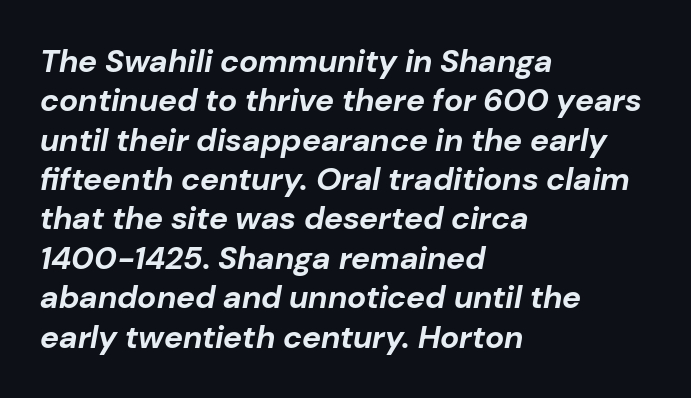
Q: Is the text bold? A: Yes.
Q: Is the text italic (slanted)? A: Yes, it leans right by about 10 degrees.
Q: Is the text underlined? A: No.
Q: How is the paragraph aligned? A: Left-aligned.
Q: Is the spacing between letters normal or unusually wide? A: Normal.
Q: Width (condensed, normal, or wide)? A: Normal.
Q: Stroke contrast? A: Low.
Q: x-height? A: Medium.
Q: Monospaced? A: No.
